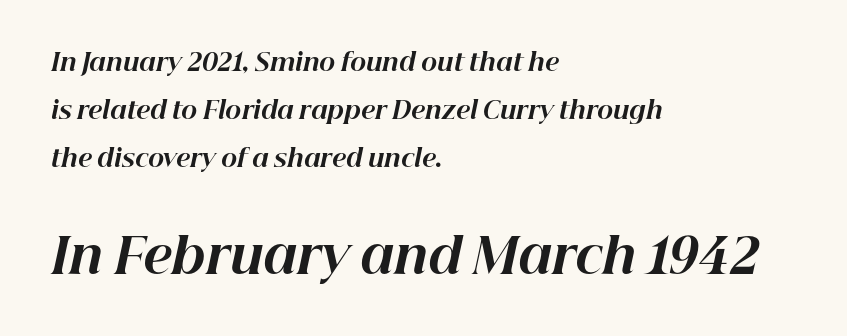
The image shows 49 px bold type, italic (leaning right); set left-aligned, loose line spacing (2.0x), normal letter spacing, not underlined; the second (bottom) block is 2.04x larger; high stroke contrast and a medium x-height.
